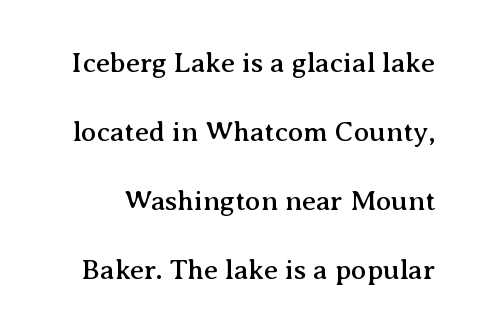
The face used here is proportionally spaced, like ordinary book or web type. Tracking here is standard; glyphs follow each other at the usual distance. Rendered with straight, roman letterforms. Vertical spacing — loose.
